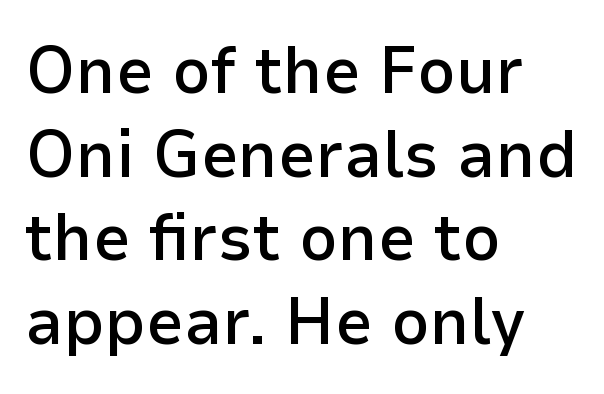
Q: Is the text bold? A: Semi-bold.
Q: Is the text italic (slanted)? A: No, it is upright.
Q: Is the typeface a serif or a sans-serif typeface? A: Sans-serif.
Q: Is the text underlined? A: No.
Q: How is the paragraph aligned? A: Left-aligned.
Q: Is the spacing between letters normal or unusually wide? A: Normal.
Q: Is the spacing between lines tight, normal or loose? A: Normal.
Q: Width (condensed, normal, or wide)? A: Normal.
Q: Stroke contrast? A: Low.
Q: x-height? A: Medium.
Q: Monospaced? A: No.
